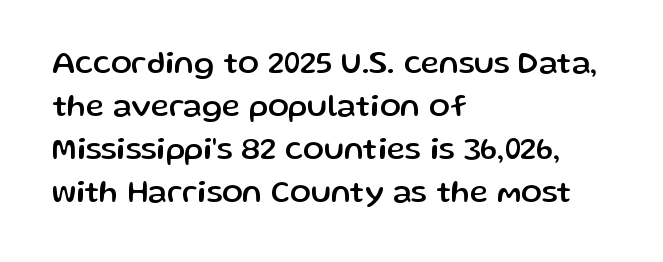
The image shows 31 px sans-serif type, upright; set left-aligned, normal line spacing (1.39x), normal letter spacing, not underlined; low stroke contrast and a medium x-height.
